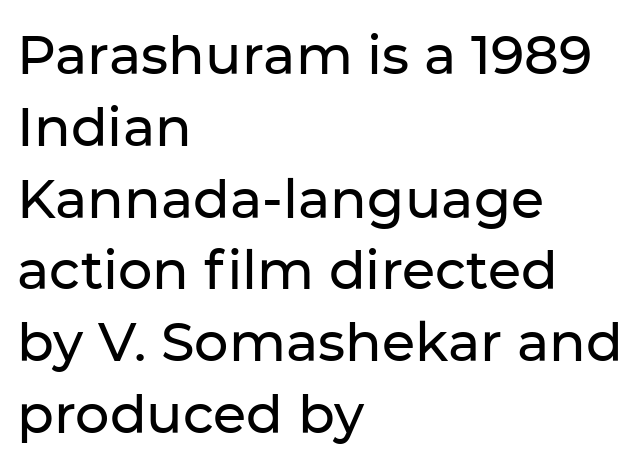
The image shows 54 px sans-serif type, upright; set left-aligned, normal line spacing (1.33x), normal letter spacing, not underlined; low stroke contrast and a medium x-height.
